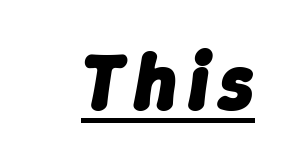
{"italic": "yes", "lean": "right", "slant_degrees": 9, "bold": "yes", "weight": "heavy", "width": "normal", "stroke_contrast": "low", "x_height": "medium", "monospaced": "no", "underline": "yes", "glyph_px": 80}
